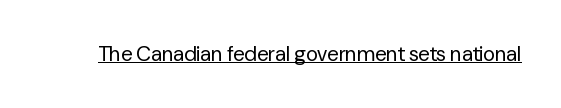
{"italic": "no", "bold": "no", "underline": "yes", "letter_spacing": "normal", "letter_spacing_em": 0.0, "glyph_px": 21}
